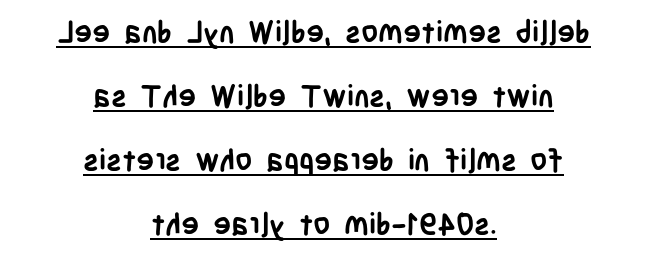
Q: Is the text bold? A: Yes.
Q: Is the text italic (slanted)? A: No, it is upright.
Q: Is the typeface a serif or a sans-serif typeface? A: Sans-serif.
Q: Is the text underlined? A: Yes.
Q: How is the paragraph aligned? A: Centered.
Q: Is the spacing between letters normal or unusually wide? A: Normal.
Q: Is the spacing between lines tight, normal or loose? A: Loose.
Q: Width (condensed, normal, or wide)? A: Condensed.
Q: Stroke contrast? A: Low.
Q: x-height? A: Large.
Q: Monospaced? A: No.
